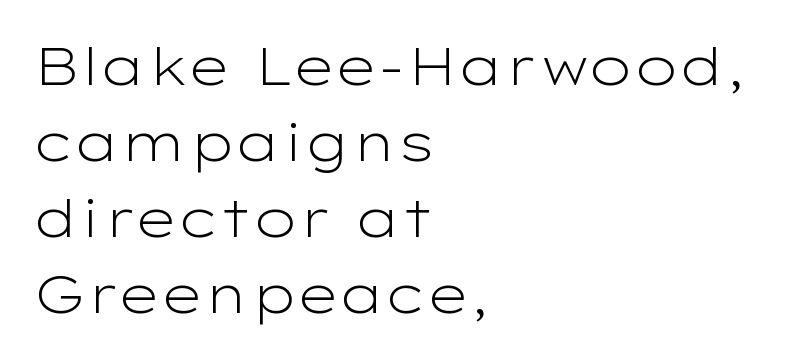
Q: Is the text bold? A: No.
Q: Is the text italic (slanted)? A: No, it is upright.
Q: Is the typeface a serif or a sans-serif typeface? A: Sans-serif.
Q: Is the text underlined? A: No.
Q: How is the paragraph aligned? A: Left-aligned.
Q: Is the spacing between letters normal or unusually wide? A: Normal.
Q: Is the spacing between lines tight, normal or loose? A: Normal.
Q: Width (condensed, normal, or wide)? A: Wide.
Q: Stroke contrast? A: Low.
Q: x-height? A: Medium.
Q: Monospaced? A: No.
